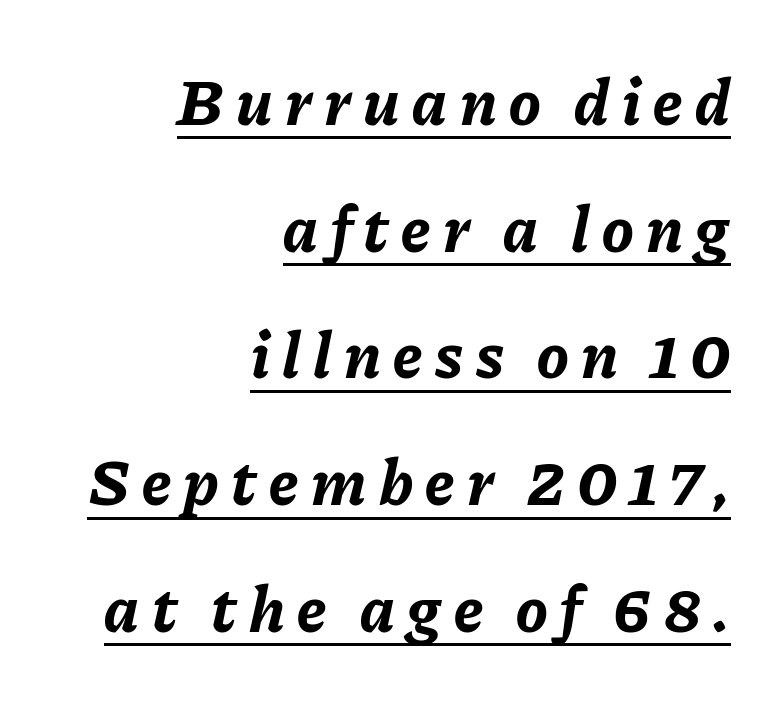
{"italic": "yes", "lean": "right", "slant_degrees": 11, "bold": "yes", "weight": "bold", "width": "normal", "stroke_contrast": "low", "x_height": "medium", "monospaced": "no", "underline": "yes", "align": "right", "line_spacing": "loose", "line_spacing_ratio": 1.92, "glyph_px": 66}
